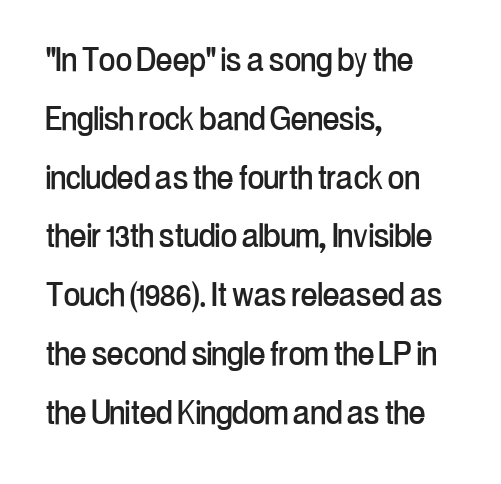
{"serif": "no", "italic": "no", "width": "condensed", "stroke_contrast": "low", "x_height": "medium", "monospaced": "no", "underline": "no", "align": "left", "line_spacing": "normal", "line_spacing_ratio": 1.47, "letter_spacing": "normal", "letter_spacing_em": 0.0, "glyph_px": 40}
